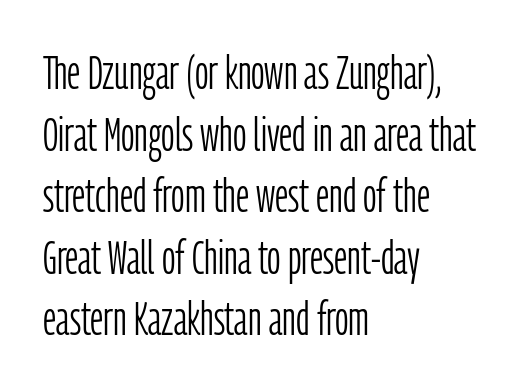
Bold? No — there's no thickening of the strokes. Words float on clear page, feet unadorned. This is sans-serif lettering, the kind often seen on screens and signage. The face used here is proportionally spaced, like ordinary book or web type.
